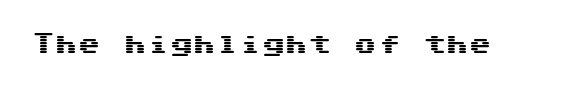
Q: Is the text italic (slanted)? A: No, it is upright.
Q: Is the text underlined? A: No.
Q: Is the spacing between letters normal or unusually wide? A: Normal.
